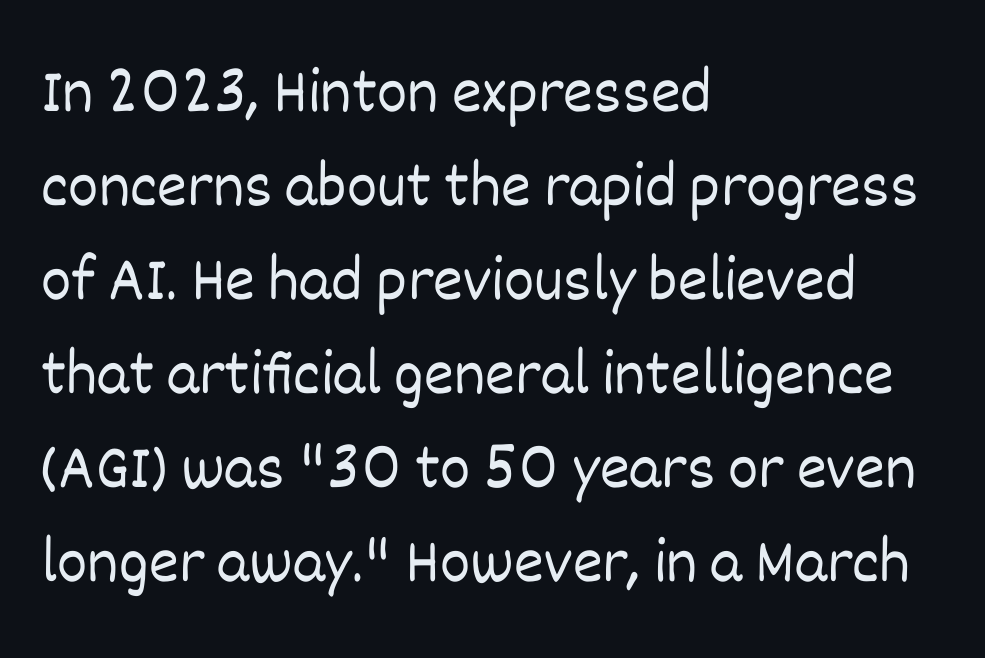
{"italic": "no", "bold": "no", "weight": "light", "width": "normal", "stroke_contrast": "low", "x_height": "large", "monospaced": "no", "underline": "no", "align": "left", "line_spacing": "normal", "line_spacing_ratio": 1.47, "letter_spacing": "normal", "letter_spacing_em": 0.0, "glyph_px": 64}
